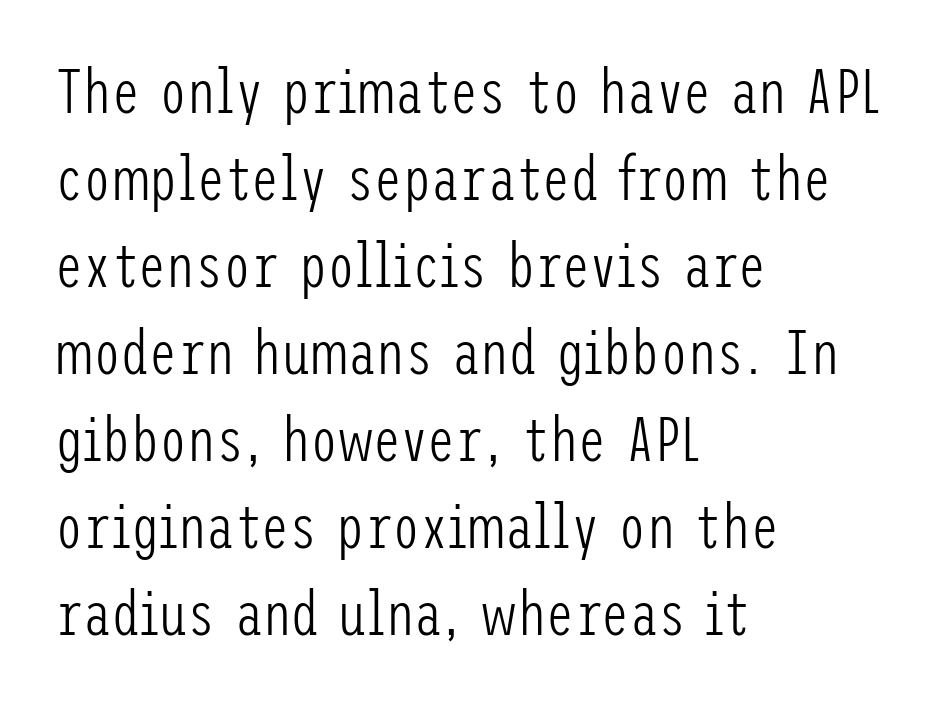
Q: Is the text bold? A: No.
Q: Is the text italic (slanted)? A: No, it is upright.
Q: Is the typeface a serif or a sans-serif typeface? A: Sans-serif.
Q: Is the text underlined? A: No.
Q: How is the paragraph aligned? A: Left-aligned.
Q: Is the spacing between letters normal or unusually wide? A: Normal.
Q: Is the spacing between lines tight, normal or loose? A: Normal.
Q: Width (condensed, normal, or wide)? A: Condensed.
Q: Stroke contrast? A: Low.
Q: x-height? A: Medium.
